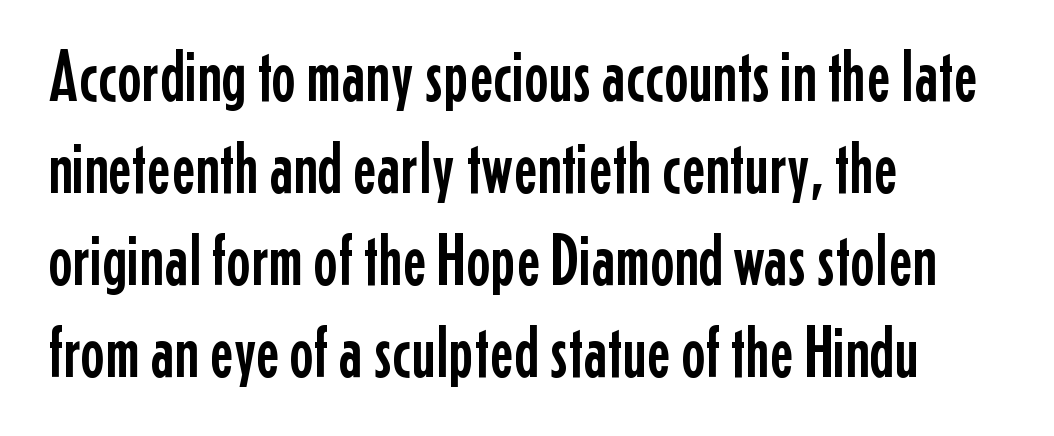
A typesetter would label this face a sans. Whoever set this chose a conventional vertical rhythm. Horizontally, the lines are justified to the leading edge only. The glyphs are unaccompanied by any horizontal stroke below them.
